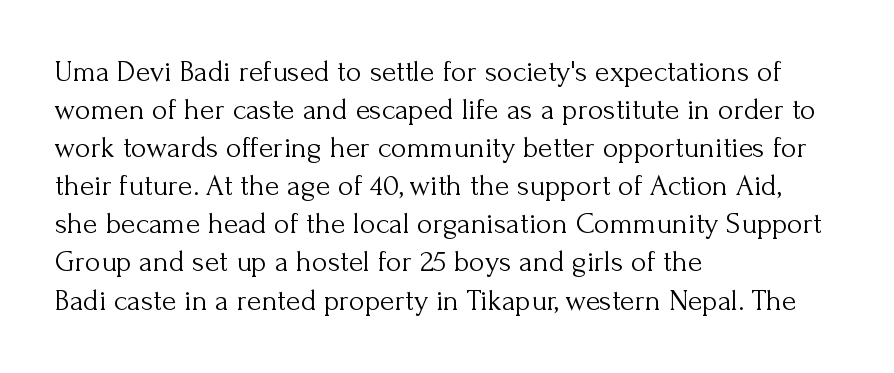
Q: Is the text bold? A: No.
Q: Is the text italic (slanted)? A: No, it is upright.
Q: Is the typeface a serif or a sans-serif typeface? A: Serif.
Q: Is the text underlined? A: No.
Q: How is the paragraph aligned? A: Left-aligned.
Q: Is the spacing between letters normal or unusually wide? A: Normal.
Q: Is the spacing between lines tight, normal or loose? A: Normal.
Q: Width (condensed, normal, or wide)? A: Normal.
Q: Stroke contrast? A: Medium.
Q: x-height? A: Small.
Q: Monospaced? A: No.
